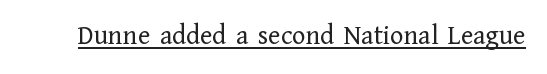
The image shows 28 px regular-weight serif type, upright; set normal letter spacing, underlined; low stroke contrast and a medium x-height.
